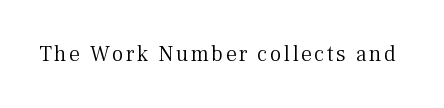
Q: Is the text bold? A: No.
Q: Is the text italic (slanted)? A: No, it is upright.
Q: Is the text underlined? A: No.
